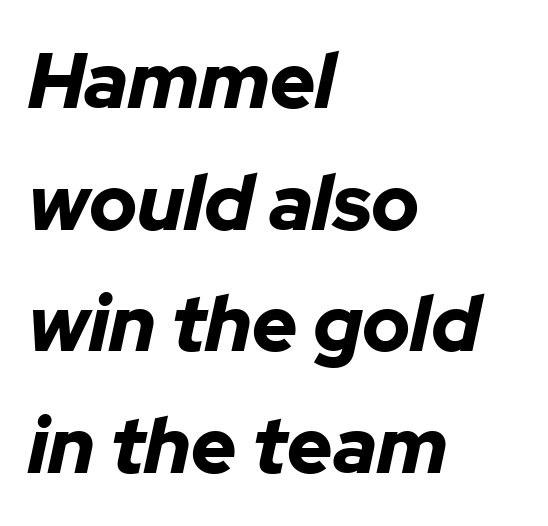
{"italic": "yes", "lean": "right", "slant_degrees": 12, "bold": "yes", "weight": "bold", "width": "normal", "stroke_contrast": "low", "x_height": "medium", "monospaced": "no", "underline": "no", "align": "left", "line_spacing": "normal", "line_spacing_ratio": 1.56, "letter_spacing": "normal", "letter_spacing_em": 0.0, "glyph_px": 78}
